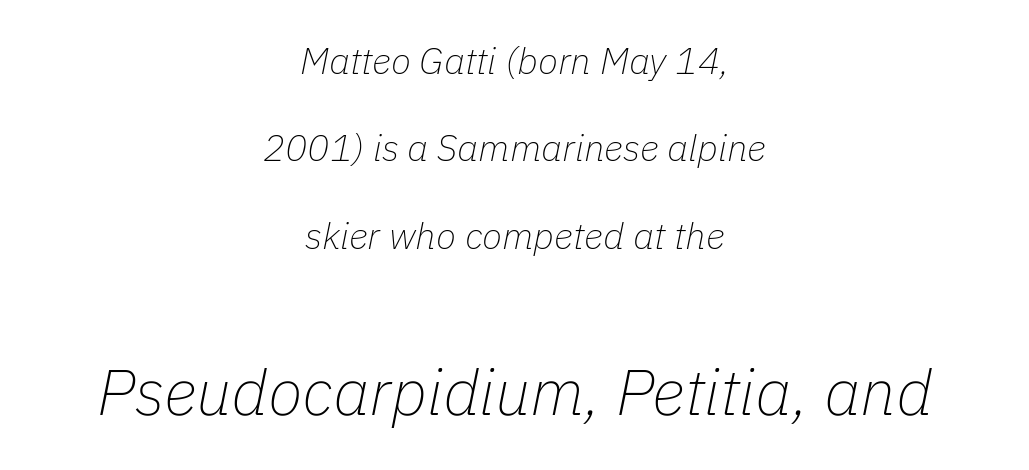
The image shows 64 px thin type, italic (leaning right); set centered, loose line spacing (2.36x), normal letter spacing, not underlined; the second (bottom) block is 1.73x larger; low stroke contrast and a medium x-height.
